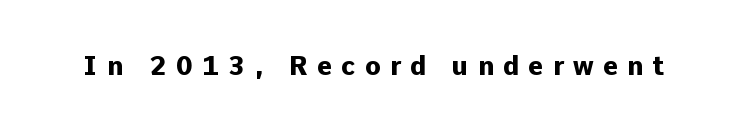
Honestly, there is no underline to notice here at all. Ordinary non-slanted type is in use. The letters are bold, with thick, heavy strokes. Short note: letters widely spaced.
